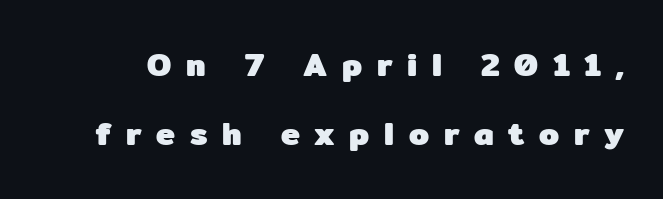
You could fit nearly another row in the gap between these rows. The sample has been set heavy, in full bold. This rendering features lettering with no underline. Every character sits straight up, as roman type does. Think of a printed novel: that variable character pitch is what you see here.
